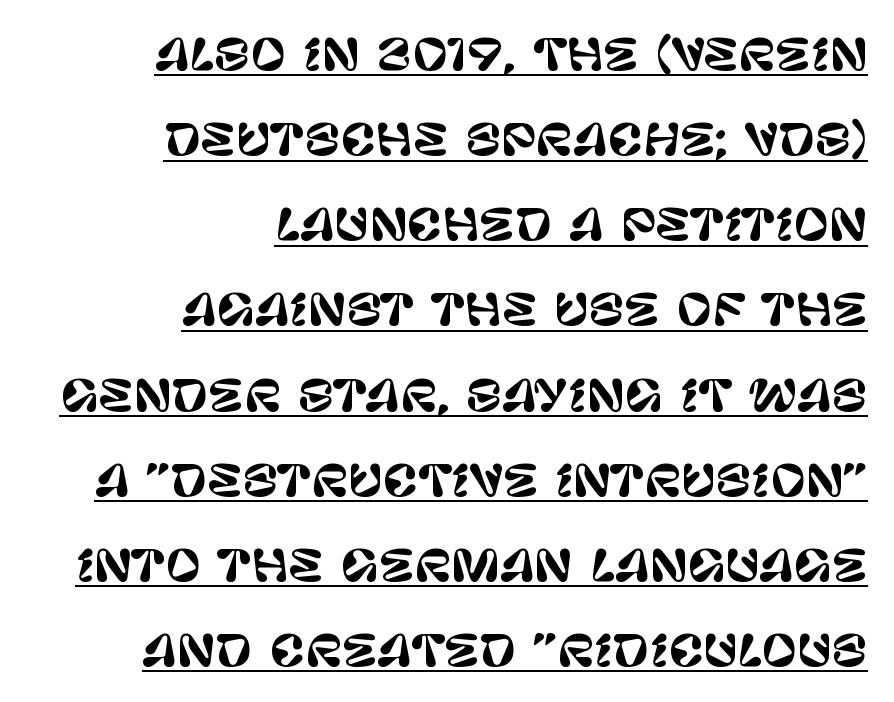
In terms of leading, this rendering errs on the spacious side. The rendering uses natural spacing where letterforms have individual widths. Regarding serifs, this sample does without them. The sample's only ornament is a line tracing under the words.
